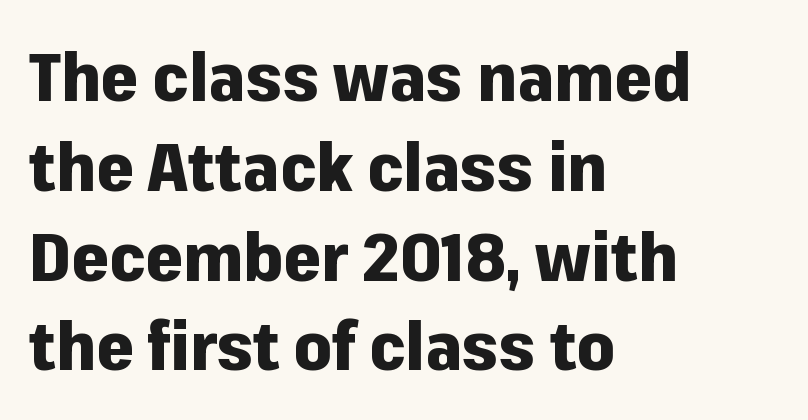
The glyphs have the mass of a bold cut. Stroke terminals: plain, sans-serif. Spacing verdict: proportional, widths tailored to each character. A typesetter would call this zero additional tracking. Does the leading feel generous? No, just average. A typesetter would mark this as roman, not italic.
